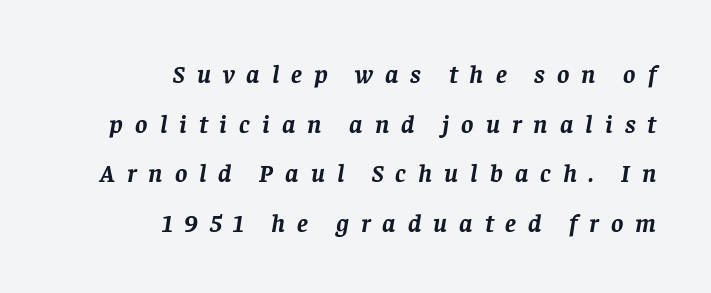
The setting favours the right margin, as signatures and pull-quotes sometimes do. Looking at the ascenders, they clearly lean. The block of text is sparse from top to bottom, with ample space between rows. This sample uses expanded letter spacing, leaving extra air between glyphs. Type without underlining. Pretty heavy lettering here — definitely bold.
